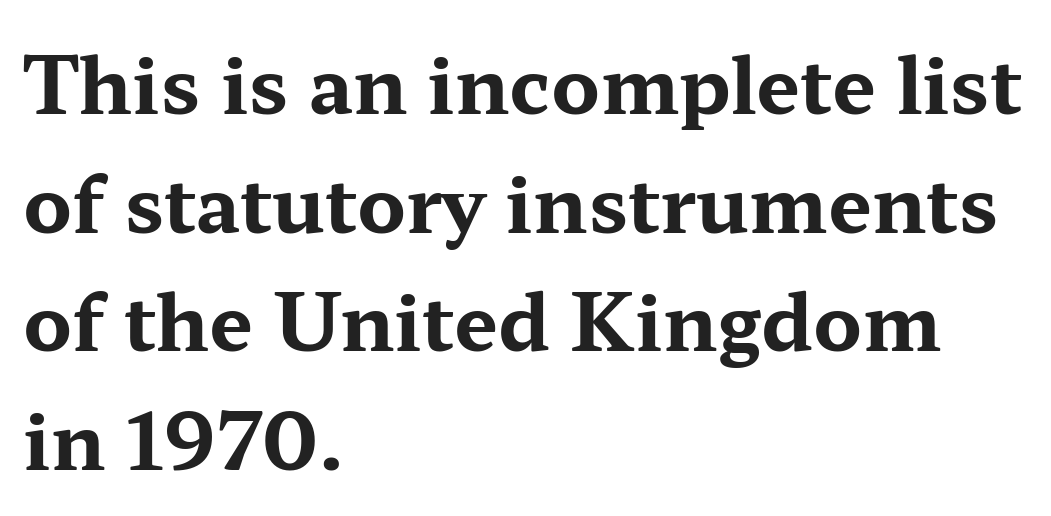
Q: Is the text bold? A: Yes.
Q: Is the text italic (slanted)? A: No, it is upright.
Q: Is the typeface a serif or a sans-serif typeface? A: Serif.
Q: Is the text underlined? A: No.
Q: How is the paragraph aligned? A: Left-aligned.
Q: Is the spacing between letters normal or unusually wide? A: Normal.
Q: Is the spacing between lines tight, normal or loose? A: Normal.
Q: Width (condensed, normal, or wide)? A: Wide.
Q: Stroke contrast? A: Medium.
Q: x-height? A: Medium.
Q: Monospaced? A: No.
